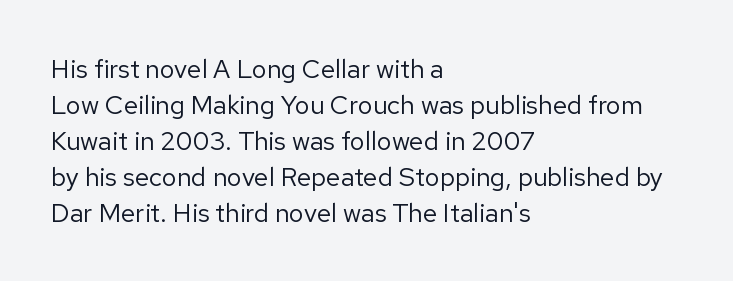
{"italic": "no", "bold": "no", "underline": "no", "align": "left", "line_spacing": "normal", "line_spacing_ratio": 1.38, "letter_spacing": "normal", "letter_spacing_em": 0.0, "glyph_px": 26}
